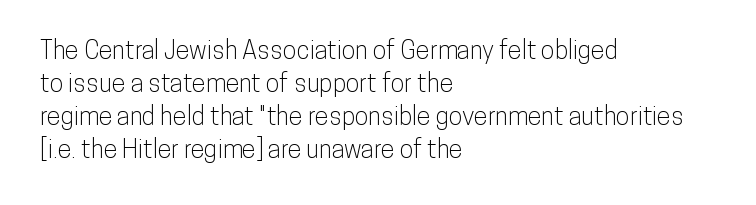
Q: Is the text italic (slanted)? A: No, it is upright.
Q: Is the text underlined? A: No.
Q: How is the paragraph aligned? A: Left-aligned.
Q: Is the spacing between letters normal or unusually wide? A: Normal.
Q: Is the spacing between lines tight, normal or loose? A: Normal.
